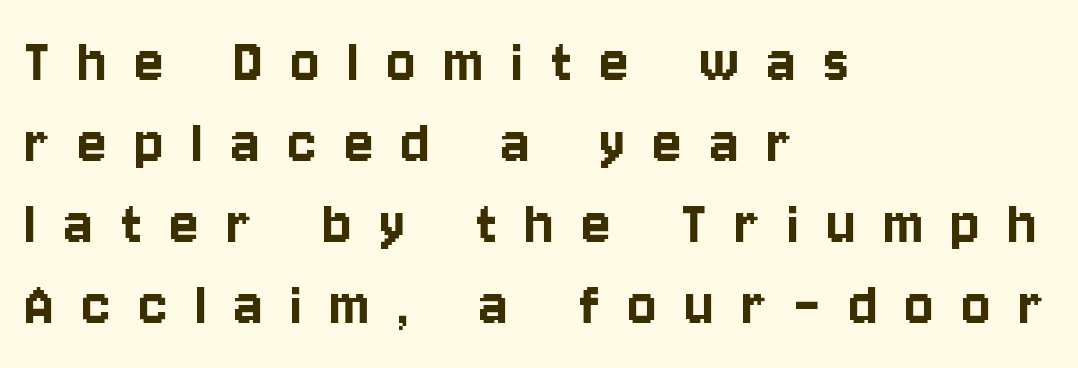
{"serif": "no", "italic": "no", "width": "condensed", "stroke_contrast": "low", "x_height": "large", "monospaced": "no", "underline": "no", "align": "left", "line_spacing_ratio": 1.21, "letter_spacing": "wide", "letter_spacing_em": 0.42, "glyph_px": 67}
